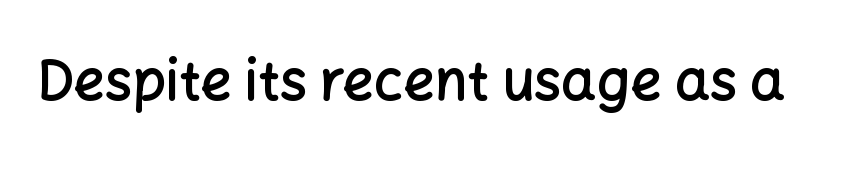
Underlining? Definitely not there. Examine the stroke ends and you'll find no serifs. Characters follow at the spacing the type designer built in. Typographic density is moderately raised because the face is semibold. Ascenders rise straight up at ninety degrees.
